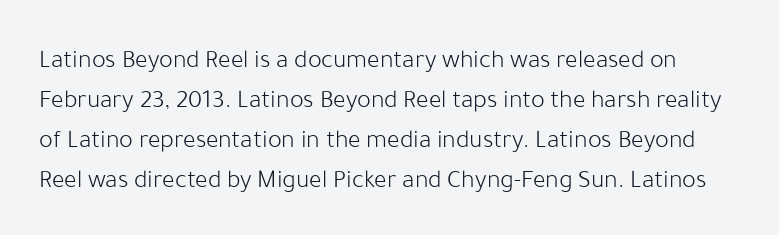
The image shows 26 px text type, upright; set normal line spacing (1.54x), normal letter spacing, not underlined.
